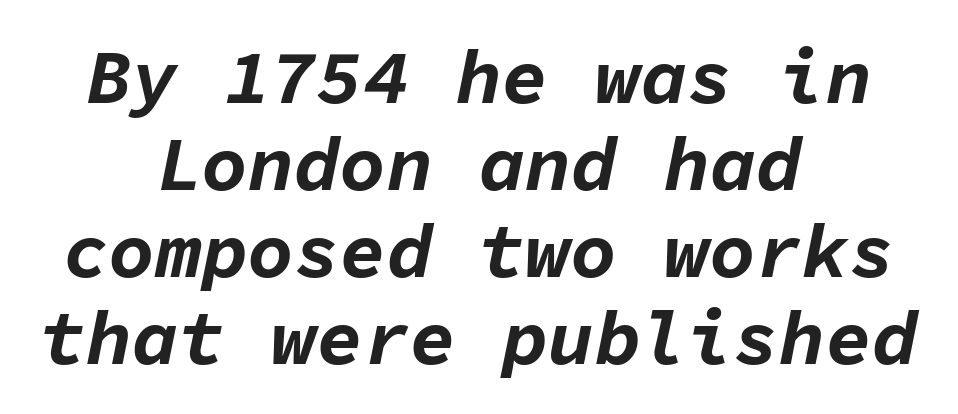
{"italic": "yes", "lean": "right", "slant_degrees": 11, "bold": "yes", "weight": "bold", "width": "normal", "stroke_contrast": "low", "x_height": "medium", "monospaced": "yes", "underline": "no", "align": "center", "line_spacing": "tight", "line_spacing_ratio": 1.13, "letter_spacing": "normal", "letter_spacing_em": 0.0, "glyph_px": 77}
